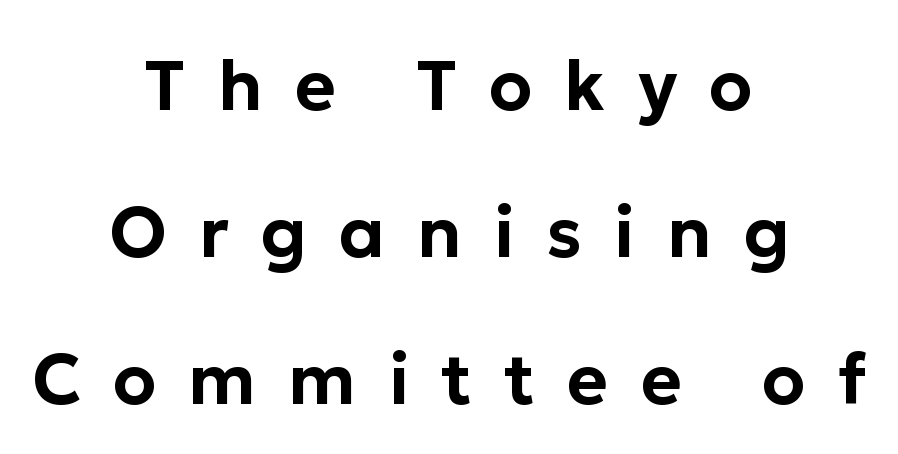
The image shows 70 px sans-serif type, upright; set centered, loose line spacing (2.1x), unusually wide letter spacing (+0.46 em), not underlined; low stroke contrast and a medium x-height.
